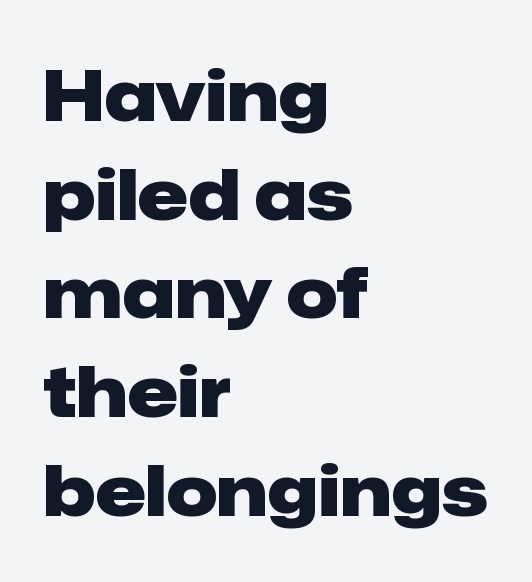
{"serif": "no", "italic": "no", "bold": "yes", "weight": "heavy", "width": "normal", "stroke_contrast": "low", "x_height": "medium", "monospaced": "no", "underline": "no", "align": "left", "line_spacing": "normal", "line_spacing_ratio": 1.39, "letter_spacing": "normal", "letter_spacing_em": 0.0, "glyph_px": 71}
